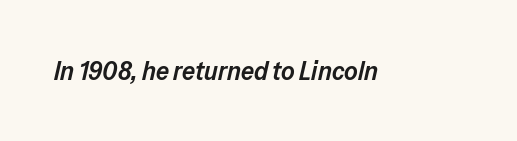
{"italic": "yes", "lean": "right", "slant_degrees": 13, "bold": "semi", "underline": "no", "letter_spacing": "normal", "letter_spacing_em": 0.0, "glyph_px": 26}
